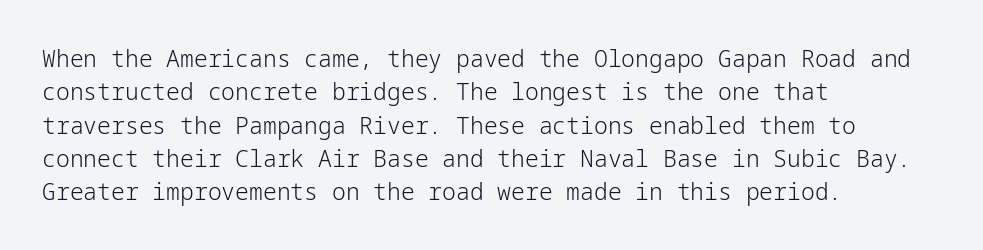
How would I describe the line gaps? Plain and ordinary. Just letters on the line, the space beneath them empty. Alignment: flush left. In terms of posture, this sample is upright.
